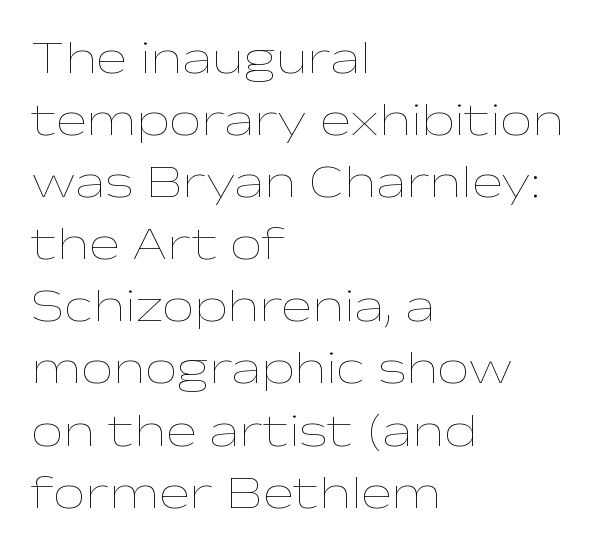
{"italic": "no", "bold": "no", "weight": "thin", "width": "wide", "stroke_contrast": "low", "x_height": "medium", "monospaced": "no", "underline": "no", "align": "left", "line_spacing": "normal", "line_spacing_ratio": 1.35, "letter_spacing": "normal", "letter_spacing_em": 0.0, "glyph_px": 46}
